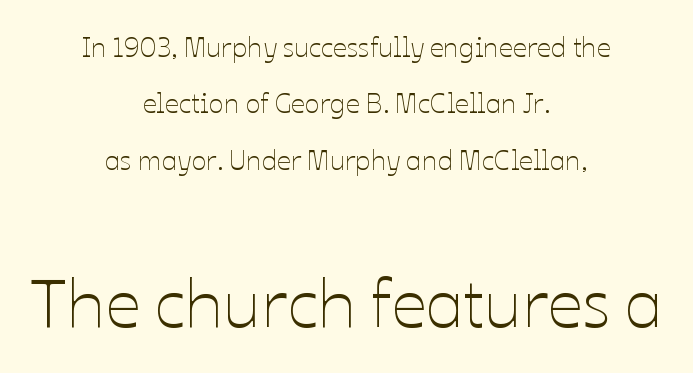
This block would shrink considerably if given ordinary leading; it's expanded now. Does extra space separate the letters? No, they use regular spacing. These lines are centered, leaving both edges ragged. The letters advance in unequal steps, a hallmark of proportional type.
